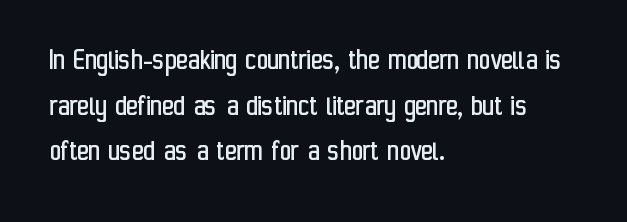
Look at the tracking — it's just the regular setting, nothing added. Honestly, the row spacing looks completely unremarkable. Ink coverage per letter is moderate at most. A typesetter would mark this as roman, not italic. Leftover space on each line is placed entirely after the last word.
